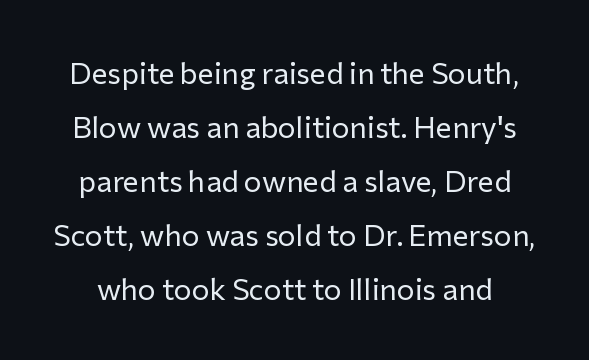
Q: Is the text bold? A: No.
Q: Is the text italic (slanted)? A: No, it is upright.
Q: Is the typeface a serif or a sans-serif typeface? A: Sans-serif.
Q: Is the text underlined? A: No.
Q: Is the spacing between letters normal or unusually wide? A: Normal.
Q: Width (condensed, normal, or wide)? A: Normal.
Q: Stroke contrast? A: Low.
Q: x-height? A: Medium.
Q: Monospaced? A: No.
